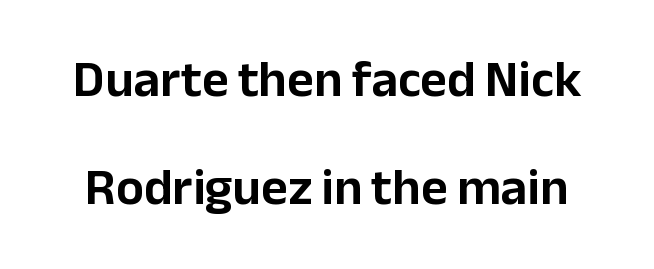
{"serif": "no", "italic": "no", "width": "normal", "stroke_contrast": "low", "x_height": "medium", "monospaced": "no", "underline": "no", "line_spacing": "loose", "line_spacing_ratio": 2.08, "letter_spacing": "normal", "letter_spacing_em": 0.0, "glyph_px": 52}
